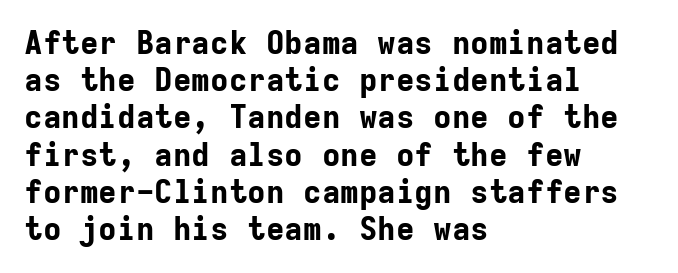
Check under the words: just untouched page. Here the designer chose a console-style face with uniform glyph widths. Is the block centered? No — it sits flush against the left margin. In terms of weight, the rendering is a true, heavy bold. Letterform terminals end flat and unadorned throughout the passage. The passage shown has conventional tracking throughout.
